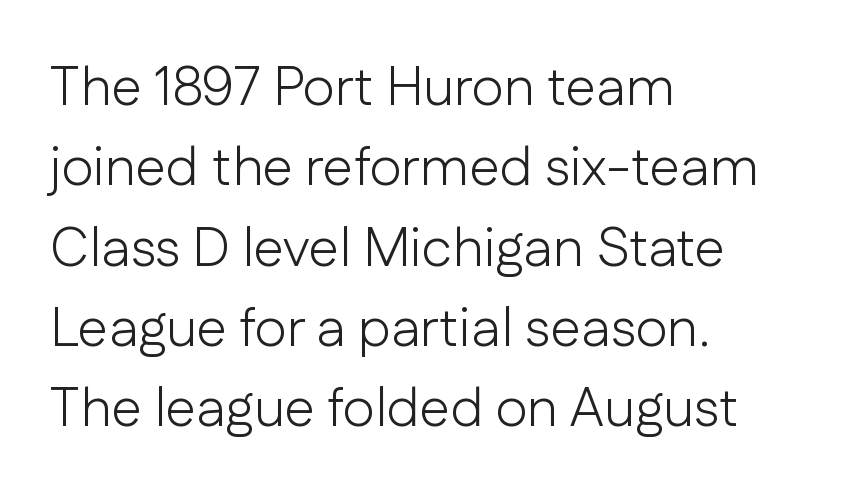
Here the glyphs are tracked normally, forming tight word shapes. On a weight scale, this lands at 450 or below. Each line starts at the same left margin while the right side varies. The zone under the glyphs is completely vacant. Think of a printed novel: that variable character pitch is what you see here. Are there feet on the stems? There aren't — it's a sans.
